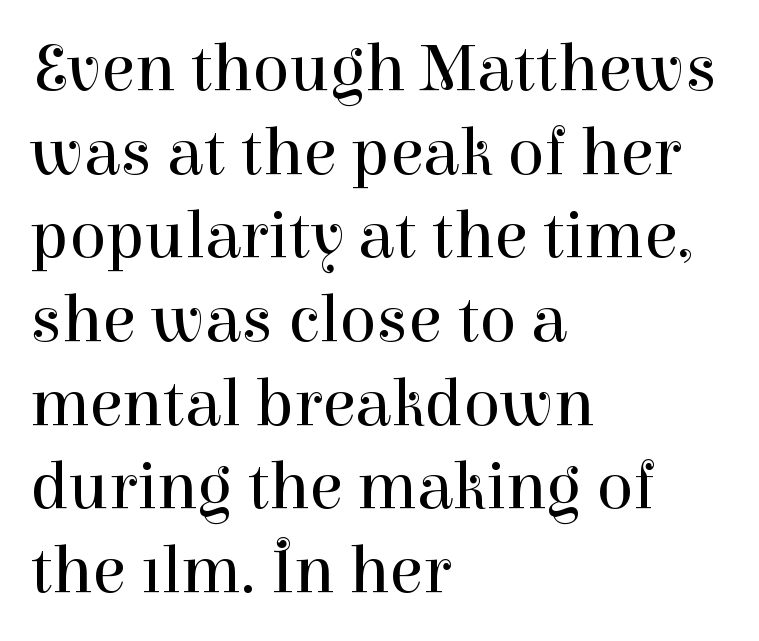
{"serif": "yes", "italic": "no", "bold": "no", "weight": "regular", "width": "normal", "stroke_contrast": "high", "x_height": "medium", "monospaced": "no", "underline": "no", "align": "left", "line_spacing_ratio": 1.23, "letter_spacing": "normal", "letter_spacing_em": 0.0, "glyph_px": 68}
